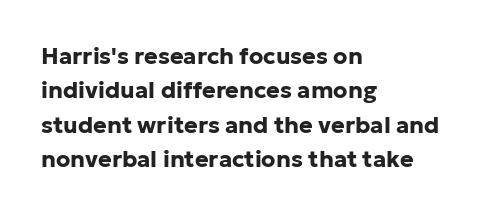
{"italic": "no", "bold": "yes", "underline": "no", "align": "left", "line_spacing": "normal", "line_spacing_ratio": 1.49, "letter_spacing": "normal", "letter_spacing_em": 0.0, "glyph_px": 23}
